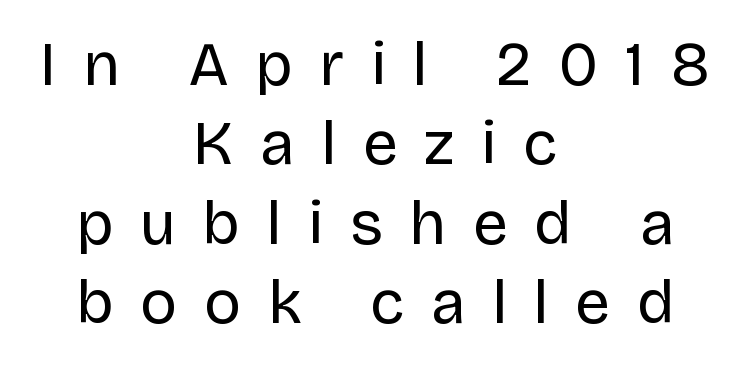
Any mark beneath the type? The region is blank. Where is the straight margin? There isn't one; the lines are centered. In terms of letterform style, serifs are entirely absent. Regarding leading, the lines here are spaced in the standard way.
